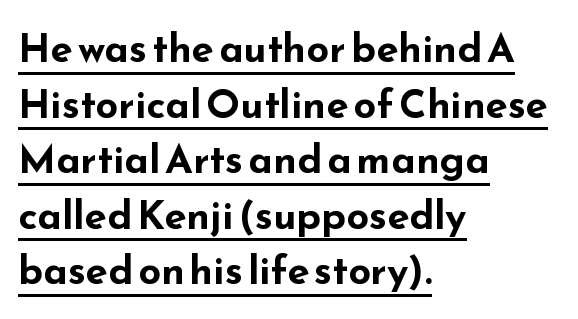
Q: Is the text bold? A: Yes.
Q: Is the text italic (slanted)? A: No, it is upright.
Q: Is the typeface a serif or a sans-serif typeface? A: Sans-serif.
Q: Is the text underlined? A: Yes.
Q: How is the paragraph aligned? A: Left-aligned.
Q: Is the spacing between letters normal or unusually wide? A: Normal.
Q: Is the spacing between lines tight, normal or loose? A: Normal.
Q: Width (condensed, normal, or wide)? A: Wide.
Q: Stroke contrast? A: Low.
Q: x-height? A: Small.
Q: Monospaced? A: No.
